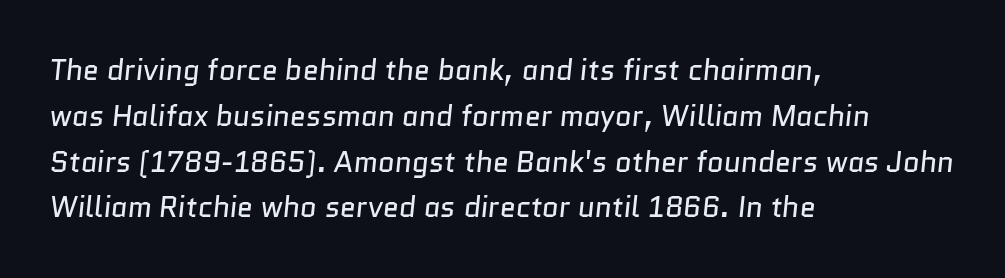
The image shows 29 px regular-weight sans-serif type; set left-aligned, normal line spacing (1.58x), normal letter spacing, not underlined; low stroke contrast and a medium x-height.
